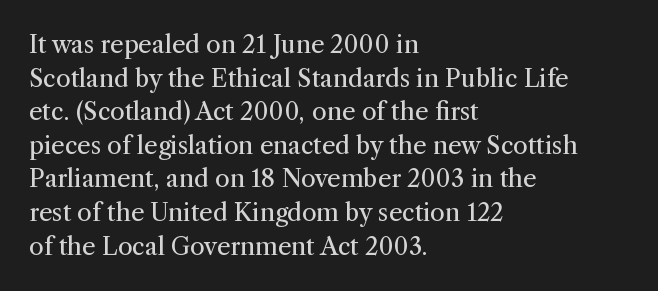
The image shows 24 px text type, upright; set left-aligned, normal line spacing (1.4x), normal letter spacing, not underlined.
